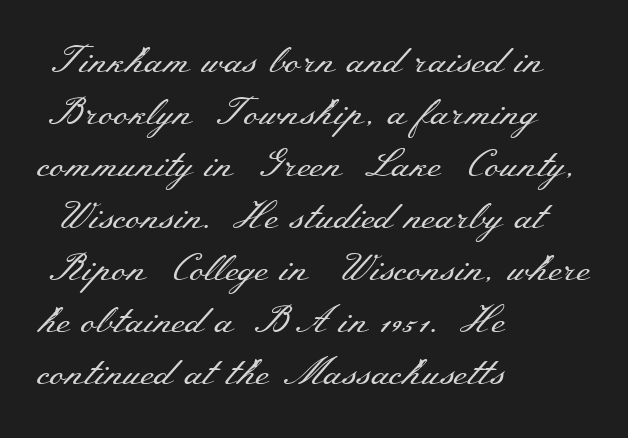
In terms of leading, this rendering sits right in the middle. Each line starts at the same left margin while the right side varies. Serifs: yes, visible at the terminals of the letterforms. Descenders are the only things crossing below the line. Ink coverage per letter is moderate at most.
